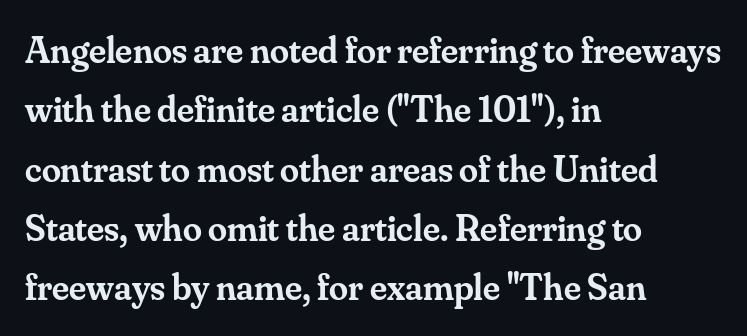
Q: Is the text bold? A: Semi-bold.
Q: Is the text italic (slanted)? A: No, it is upright.
Q: Is the typeface a serif or a sans-serif typeface? A: Serif.
Q: Is the text underlined? A: No.
Q: How is the paragraph aligned? A: Left-aligned.
Q: Is the spacing between letters normal or unusually wide? A: Normal.
Q: Is the spacing between lines tight, normal or loose? A: Normal.
Q: Width (condensed, normal, or wide)? A: Normal.
Q: Stroke contrast? A: Medium.
Q: x-height? A: Small.
Q: Monospaced? A: No.
